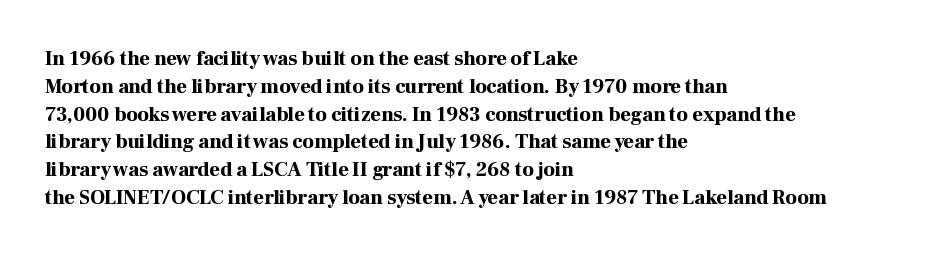
{"italic": "no", "bold": "yes", "underline": "no", "align": "left", "line_spacing": "normal", "line_spacing_ratio": 1.39, "letter_spacing": "normal", "letter_spacing_em": 0.0, "glyph_px": 20}
